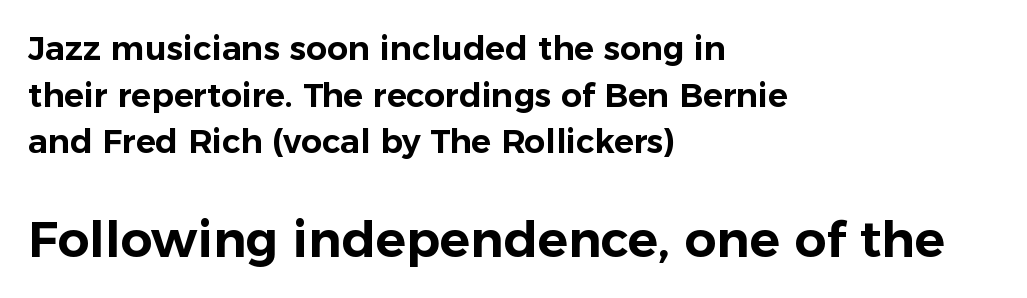
The lettering stays uniformly vertical, giving the passage a roman look. Every row of glyphs begins at an identical x-position on the left. Each new line begins a customary step beneath the previous one. The block sitting lower on the canvas is the one with enlarged characters. Observe the ordinary spacing: letters are neighbours, not strangers.
